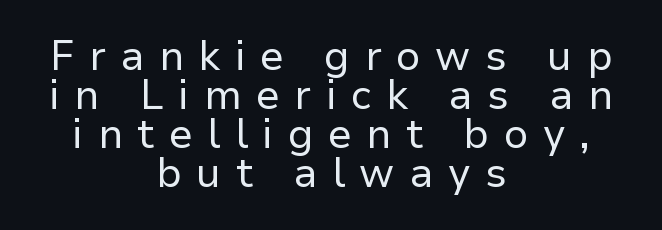
Quick note: not italic, upright. The baseline area is clear. The lines in this sample share a center point and differ in where they start and stop. Compared with typical body copy, the letter spacing here is much looser.
